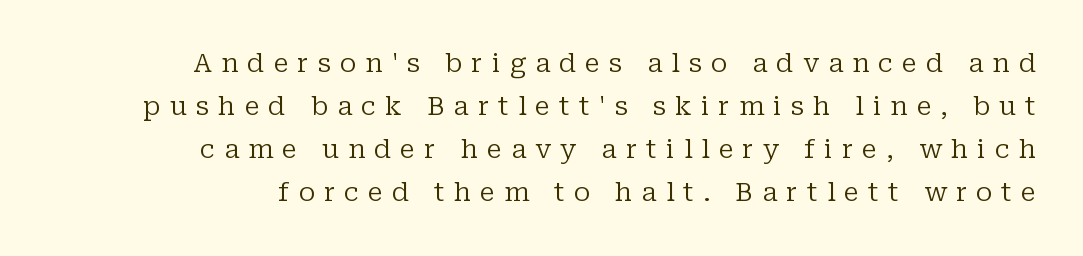
The image shows 26 px text type, upright; set right-aligned, normal line spacing (1.66x), unusually wide letter spacing (+0.35 em), not underlined.
